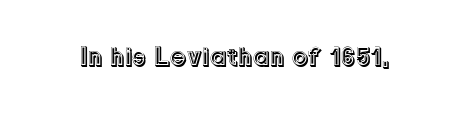
{"italic": "no", "underline": "no", "letter_spacing": "normal", "letter_spacing_em": 0.0, "glyph_px": 26}
